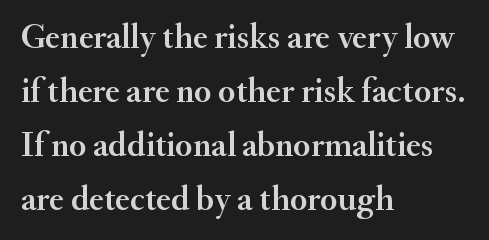
Line spacing here is normal. Every character sits straight up, as roman type does. Anything drawn beneath the words? Only blank space. Words appear dense and cohesive because spacing is normal. Here the designer chose a conventional face with non-uniform glyph widths. The text was rendered using a seriffed face with decorative stroke endings.
